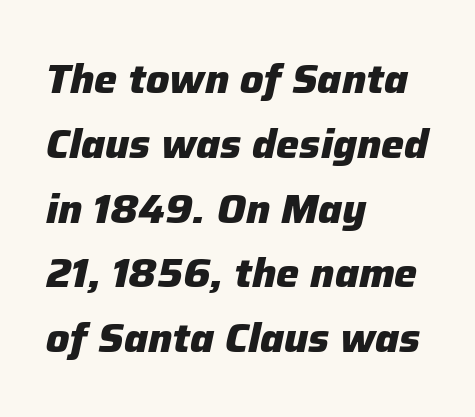
The image shows 41 px heavy type, italic (leaning right); set left-aligned, normal line spacing (1.58x), normal letter spacing, not underlined; low stroke contrast and a medium x-height.
